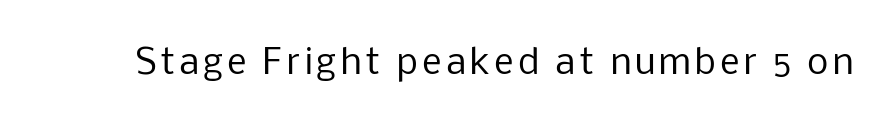
Q: Is the text bold? A: No.
Q: Is the text italic (slanted)? A: No, it is upright.
Q: Is the typeface a serif or a sans-serif typeface? A: Sans-serif.
Q: Is the text underlined? A: No.
Q: Width (condensed, normal, or wide)? A: Normal.
Q: Stroke contrast? A: Low.
Q: x-height? A: Medium.
Q: Monospaced? A: No.
